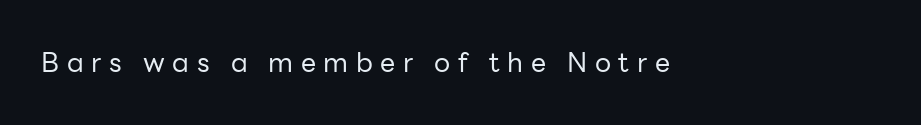
The image shows 27 px text type, upright; set left-aligned, unusually wide letter spacing (+0.28 em), not underlined.
